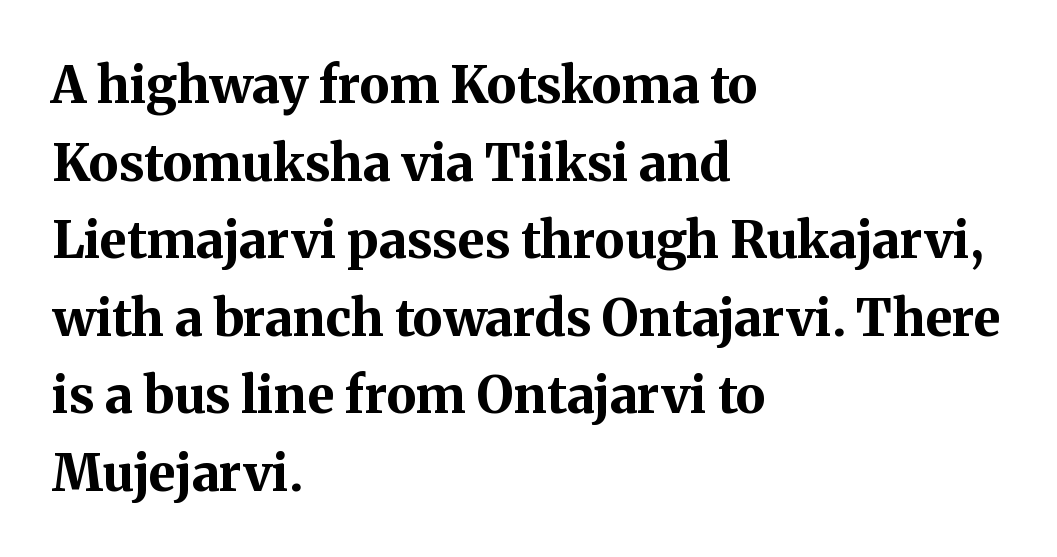
Quick note: not italic, upright. These lines carry a lot of weight — the face is fully bold. A typesetter would call this proportional, since set widths differ per character. The string is rendered with underlining switched off. Glyph-to-glyph distance matches everyday printed text.
